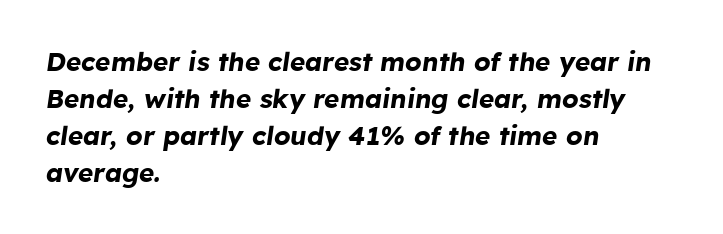
Q: Is the text bold? A: Yes.
Q: Is the text italic (slanted)? A: Yes, it leans right by about 8 degrees.
Q: Is the text underlined? A: No.
Q: How is the paragraph aligned? A: Left-aligned.
Q: Is the spacing between letters normal or unusually wide? A: Normal.
Q: Is the spacing between lines tight, normal or loose? A: Normal.
